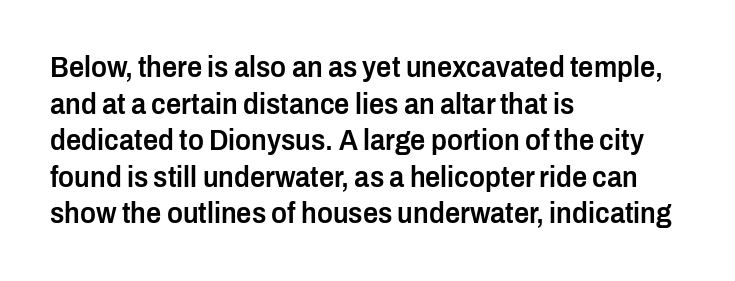
Q: Is the text bold? A: Semi-bold.
Q: Is the text italic (slanted)? A: No, it is upright.
Q: Is the typeface a serif or a sans-serif typeface? A: Sans-serif.
Q: Is the text underlined? A: No.
Q: How is the paragraph aligned? A: Left-aligned.
Q: Is the spacing between letters normal or unusually wide? A: Normal.
Q: Width (condensed, normal, or wide)? A: Condensed.
Q: Stroke contrast? A: Low.
Q: x-height? A: Medium.
Q: Monospaced? A: No.
